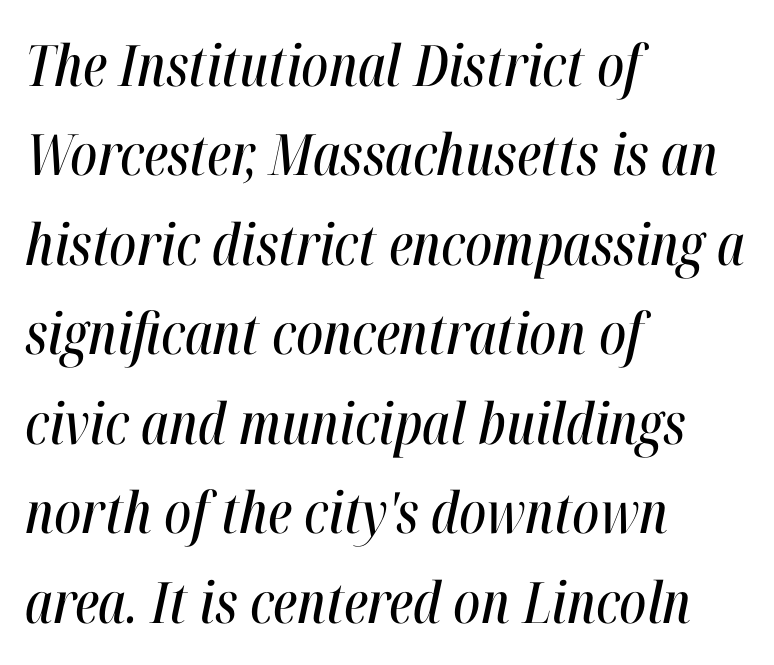
Q: Is the text italic (slanted)? A: Yes, it leans right by about 12 degrees.
Q: Is the text underlined? A: No.
Q: How is the paragraph aligned? A: Left-aligned.
Q: Is the spacing between letters normal or unusually wide? A: Normal.
Q: Is the spacing between lines tight, normal or loose? A: Normal.
Q: Width (condensed, normal, or wide)? A: Condensed.
Q: Stroke contrast? A: High.
Q: x-height? A: Medium.
Q: Monospaced? A: No.
